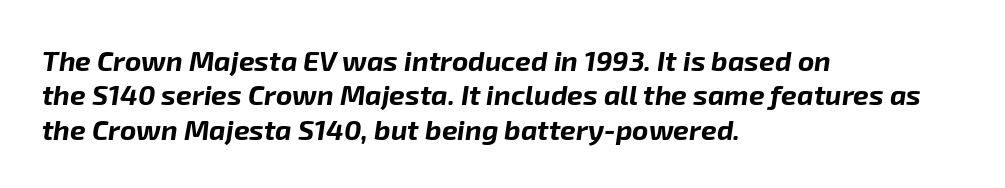
The image shows 28 px bold type, italic (leaning right); set left-aligned, line spacing 1.23x, normal letter spacing, not underlined; low stroke contrast and a medium x-height.
